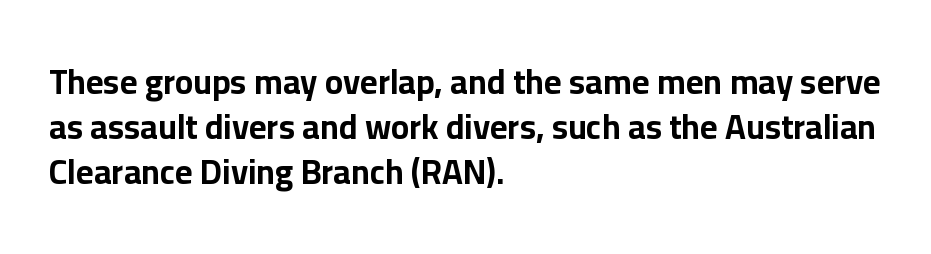
Q: Is the text bold? A: Yes.
Q: Is the text italic (slanted)? A: No, it is upright.
Q: Is the typeface a serif or a sans-serif typeface? A: Sans-serif.
Q: Is the text underlined? A: No.
Q: How is the paragraph aligned? A: Left-aligned.
Q: Is the spacing between letters normal or unusually wide? A: Normal.
Q: Is the spacing between lines tight, normal or loose? A: Normal.
Q: Width (condensed, normal, or wide)? A: Normal.
Q: Stroke contrast? A: Low.
Q: x-height? A: Medium.
Q: Monospaced? A: No.
